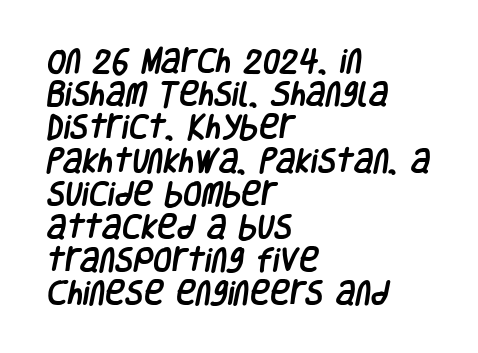
{"underline": "no", "align": "left", "line_spacing_ratio": 1.23, "letter_spacing": "normal", "letter_spacing_em": 0.0, "glyph_px": 27}
